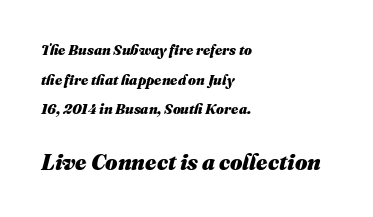
No word sits above an underline. The passage shown stacks its lines with a broad gap. You'd pick this weight for a headline — it's a proper bold. Each line starts at the same left margin while the right side varies. Inter-character spacing is left at the font's built-in metrics. Italic: yes, the glyphs are oblique.
